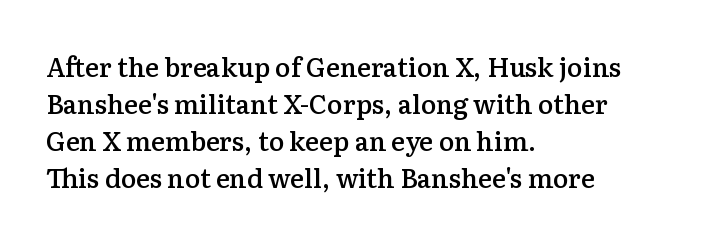
{"italic": "no", "bold": "semi", "underline": "no", "align": "left", "line_spacing": "normal", "line_spacing_ratio": 1.42, "letter_spacing": "normal", "letter_spacing_em": 0.0, "glyph_px": 26}
